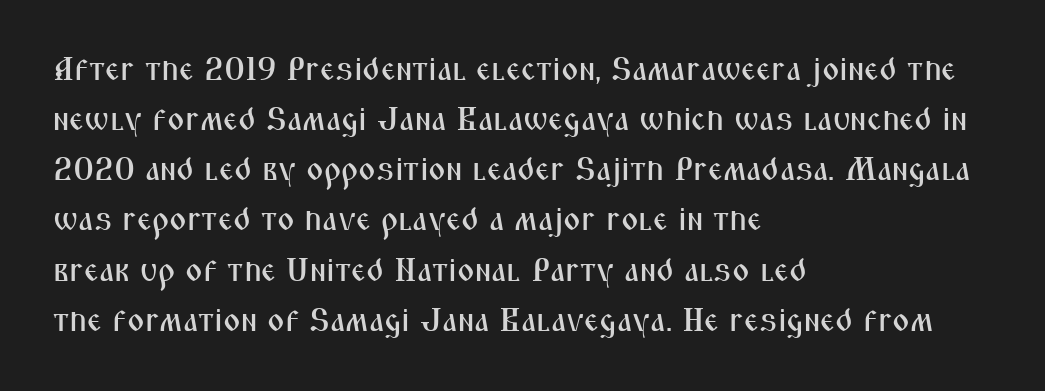
{"serif": "no", "italic": "no", "width": "condensed", "stroke_contrast": "medium", "x_height": "medium", "monospaced": "no", "underline": "no", "align": "left", "line_spacing": "normal", "line_spacing_ratio": 1.52, "letter_spacing": "normal", "letter_spacing_em": 0.0, "glyph_px": 33}
